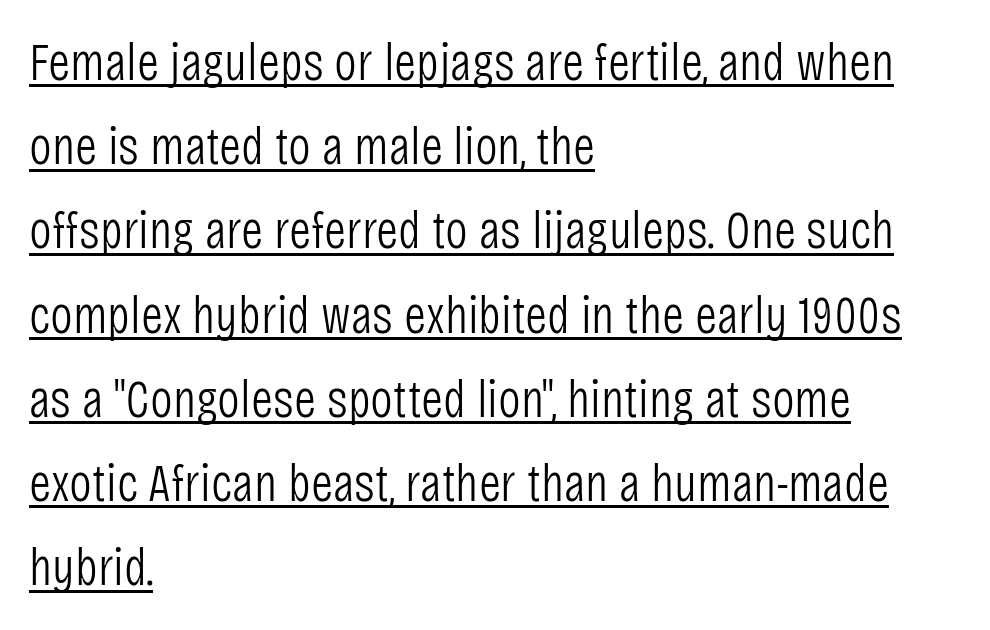
{"serif": "no", "italic": "no", "bold": "no", "weight": "light", "width": "condensed", "stroke_contrast": "low", "x_height": "large", "monospaced": "no", "underline": "yes", "align": "left", "line_spacing": "normal", "line_spacing_ratio": 1.56, "letter_spacing": "normal", "letter_spacing_em": 0.0, "glyph_px": 54}
